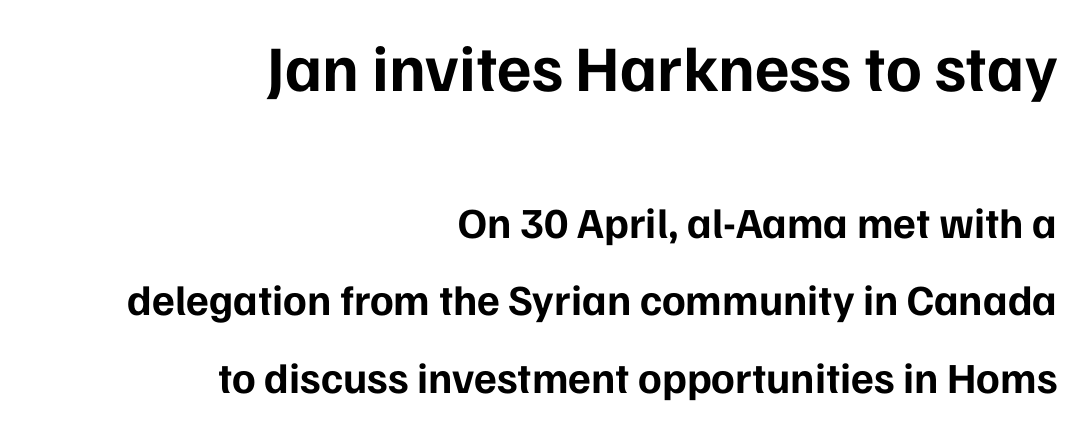
Descender tails drop into unmarked territory. You get the large type first, then a drop to smaller type. Bold? Absolutely — the strokes are thick and heavy. Looks like regular typesetting: each glyph gets only the width it needs. Serif or sans? Sans — the stroke terminals are bare. Posture: vertical.
